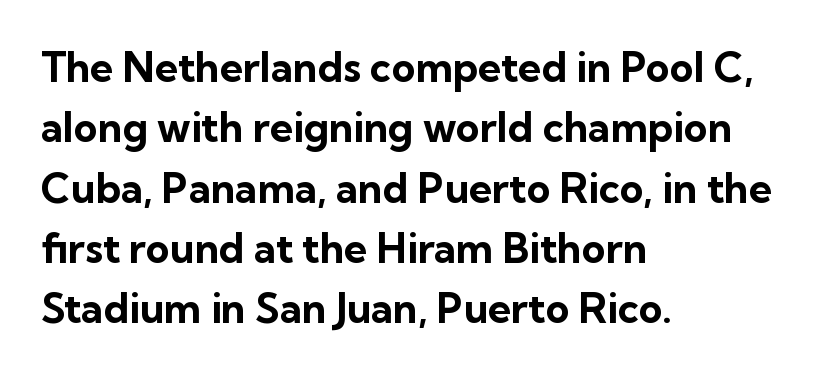
This sample uses plain, unmodified letter spacing. Heft: maximum for text — a bold. One-word summary of the alignment: left. You can tell from the bare stems that sans-serif type was used. This is the regular roman posture of the typeface.
